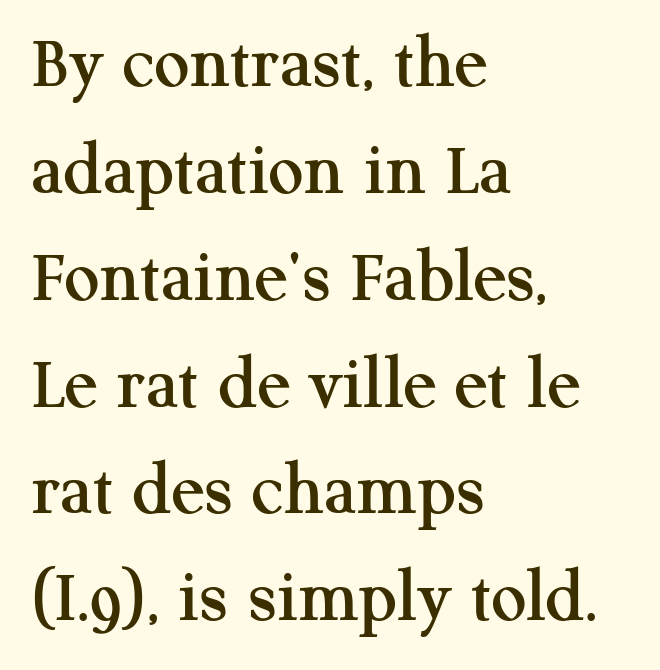
Examine the stroke ends and you'll spot serifs. The ragged edge is on the right, which tells us the setting is flush left. Lines of text with bare space underneath. Proportional: the letters do not fall into vertical columns. Posture: straight, roman, zero tilt.
